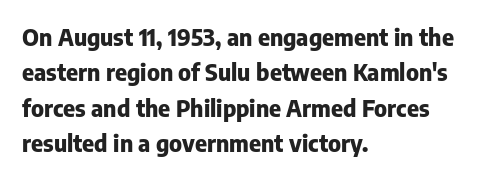
The strip under each line holds only bare page. The designer left line spacing at the default. Typeset ragged right — the left edge is the straight one. Heavy-handed strokes throughout: this text is bold.
